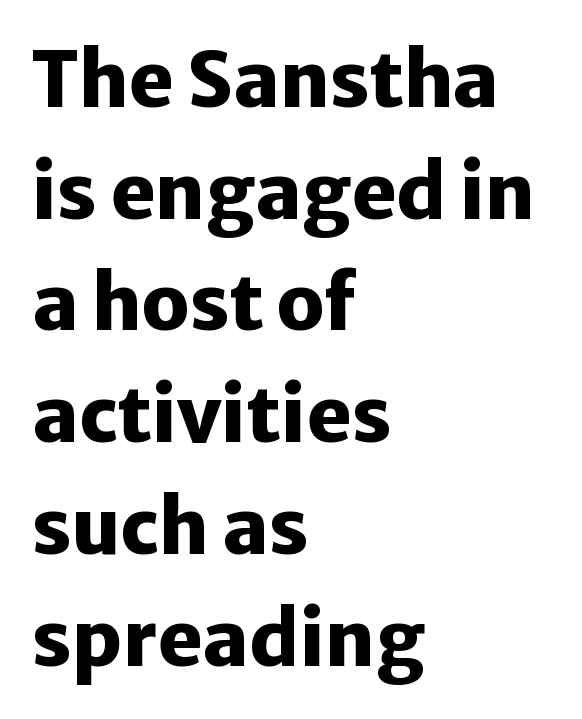
{"serif": "no", "italic": "no", "bold": "yes", "weight": "heavy", "width": "normal", "stroke_contrast": "low", "x_height": "medium", "monospaced": "no", "underline": "no", "align": "left", "line_spacing": "normal", "line_spacing_ratio": 1.47, "letter_spacing": "normal", "letter_spacing_em": 0.0, "glyph_px": 76}
